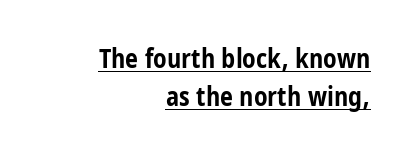
{"italic": "no", "bold": "yes", "underline": "yes", "align": "right", "line_spacing": "normal", "line_spacing_ratio": 1.48, "letter_spacing": "normal", "letter_spacing_em": 0.0, "glyph_px": 26}
